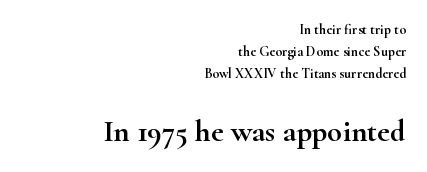
Q: Is the text italic (slanted)? A: No, it is upright.
Q: Is the typeface a serif or a sans-serif typeface? A: Serif.
Q: Is the text underlined? A: No.
Q: How is the paragraph aligned? A: Right-aligned.
Q: Is the spacing between letters normal or unusually wide? A: Normal.
Q: Is the spacing between lines tight, normal or loose? A: Normal.
Q: Which block of text is set in a larger size, the first (top) or the second (bottom)? A: The second (bottom) one.
Q: Width (condensed, normal, or wide)? A: Wide.
Q: Stroke contrast? A: High.
Q: x-height? A: Small.
Q: Monospaced? A: No.
